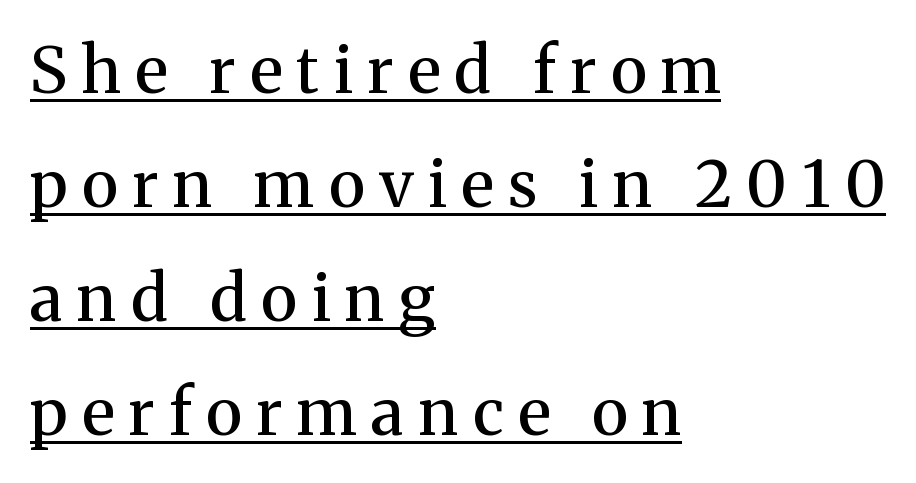
Q: Is the text bold? A: Semi-bold.
Q: Is the text italic (slanted)? A: No, it is upright.
Q: Is the typeface a serif or a sans-serif typeface? A: Serif.
Q: Is the text underlined? A: Yes.
Q: How is the paragraph aligned? A: Left-aligned.
Q: Is the spacing between letters normal or unusually wide? A: Unusually wide.
Q: Width (condensed, normal, or wide)? A: Normal.
Q: Stroke contrast? A: Medium.
Q: x-height? A: Medium.
Q: Monospaced? A: No.
